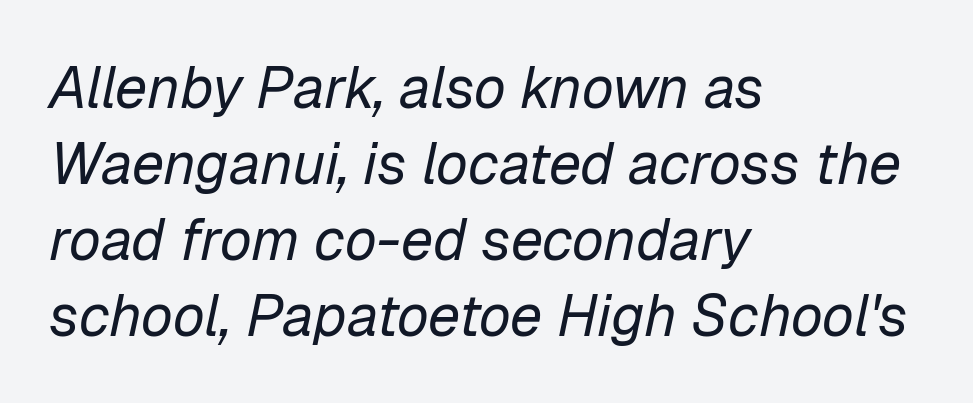
The image shows 58 px regular-weight type, italic (leaning right); set left-aligned, normal line spacing (1.31x), normal letter spacing, not underlined; low stroke contrast and a medium x-height.
